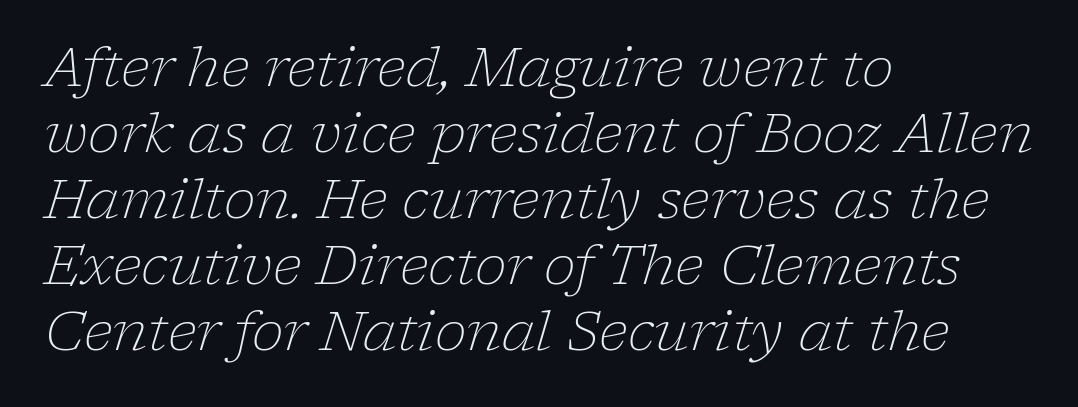
Q: Is the text bold? A: No.
Q: Is the text italic (slanted)? A: Yes, it leans right by about 17 degrees.
Q: Is the typeface a serif or a sans-serif typeface? A: Serif.
Q: Is the text underlined? A: No.
Q: How is the paragraph aligned? A: Left-aligned.
Q: Is the spacing between letters normal or unusually wide? A: Normal.
Q: Width (condensed, normal, or wide)? A: Normal.
Q: Stroke contrast? A: Low.
Q: x-height? A: Medium.
Q: Monospaced? A: No.
